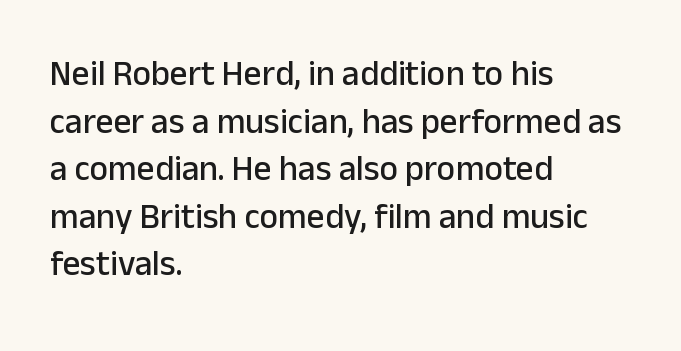
This rendering uses left alignment, leaving the right contour irregular. Varying glyph widths throughout — classic text-font behaviour. Students, note that the glyphs here touch the page at normal intervals. Designer's note — italics off, roman on. How would I describe the line gaps? Plain and ordinary. The strip under each line holds only bare page.
